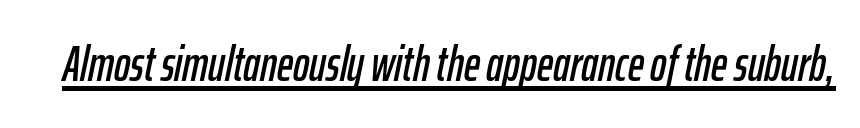
{"italic": "yes", "lean": "right", "slant_degrees": 12, "width": "condensed", "stroke_contrast": "low", "x_height": "medium", "monospaced": "no", "underline": "yes", "letter_spacing": "normal", "letter_spacing_em": 0.0, "glyph_px": 49}
